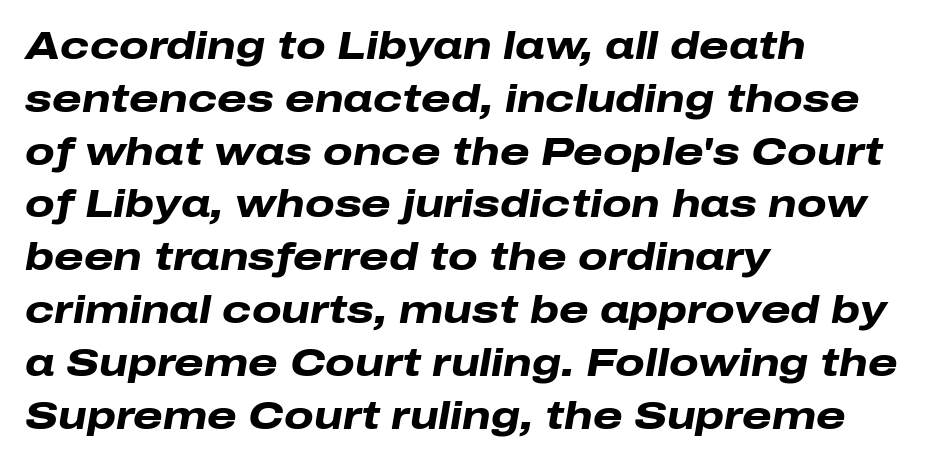
Q: Is the text bold? A: Yes.
Q: Is the text italic (slanted)? A: Yes, it leans right by about 10 degrees.
Q: Is the text underlined? A: No.
Q: How is the paragraph aligned? A: Left-aligned.
Q: Is the spacing between letters normal or unusually wide? A: Normal.
Q: Is the spacing between lines tight, normal or loose? A: Normal.
Q: Width (condensed, normal, or wide)? A: Wide.
Q: Stroke contrast? A: Low.
Q: x-height? A: Medium.
Q: Monospaced? A: No.
